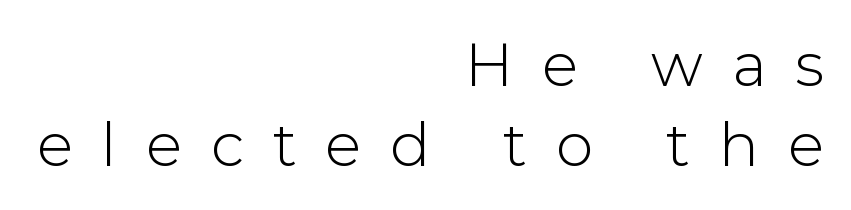
A student would call this right alignment; a typographer would say flush right, rag left. The characters display no serif detailing; their extremities are plain. Words float on clear page, feet unadorned. No italicization has been applied; the sample stays upright.
